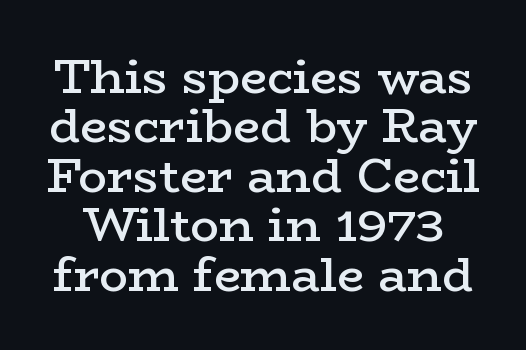
Observe the serifs anchoring each vertical stroke in this sample. The lettering stays uniformly vertical, giving the passage a roman look. The rendering uses natural spacing where letterforms have individual widths. Words float on clear page, feet unadorned.
